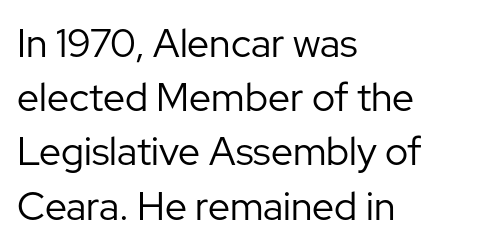
The font is comparable to plain body text, perhaps lighter. The baseline area is clear. Observe the absence of serifs on each vertical stroke in this sample. Think of a printed novel: that variable character pitch is what you see here. The axis of the letterforms is exactly vertical. Every row of glyphs begins at an identical x-position on the left.
